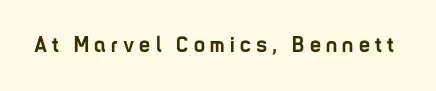
The line texture is sparse and dotted thanks to wide tracking. What weight is shown? A full bold with thick strokes. Just letters on the line, the space beneath them empty. Every stem runs plumb, perpendicular to the baseline.
